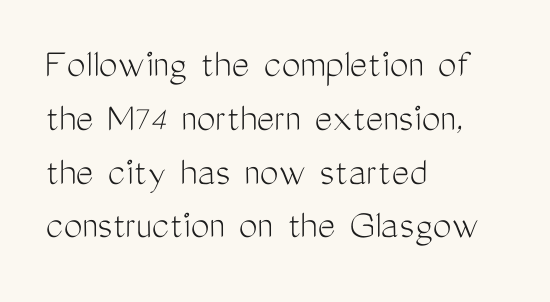
{"serif": "no", "italic": "no", "bold": "no", "weight": "light", "width": "condensed", "stroke_contrast": "medium", "x_height": "medium", "monospaced": "no", "underline": "no", "align": "left", "line_spacing": "normal", "line_spacing_ratio": 1.28, "letter_spacing": "normal", "letter_spacing_em": 0.0, "glyph_px": 42}
